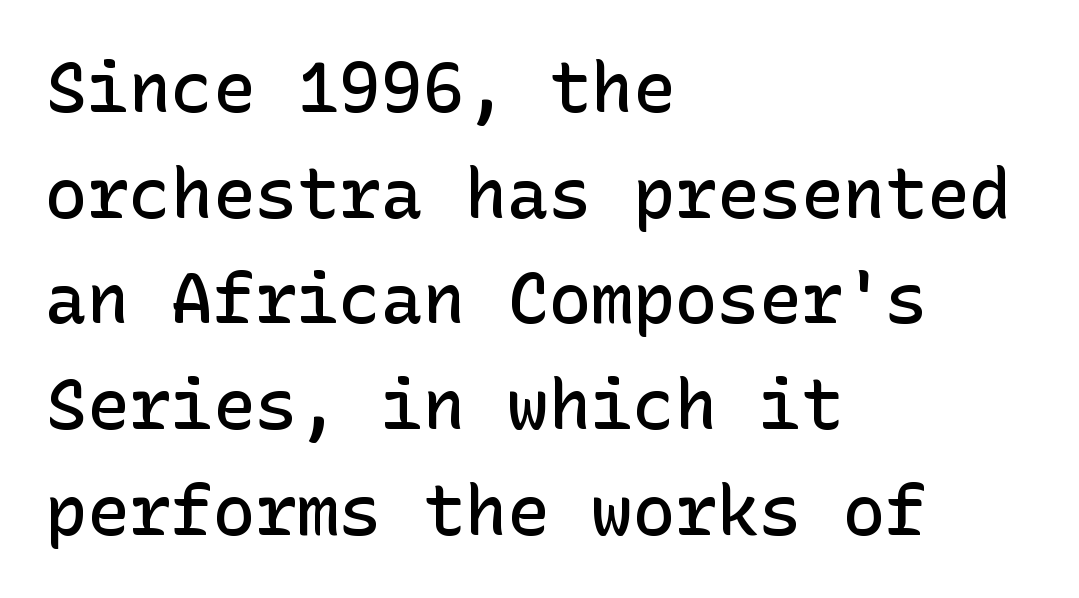
The rendering shows plain stroke endings on the letterforms — a sans-serif design. Decoration check: the copy has no underline. This block has exactly the height ordinary leading produces. This sample is left-justified, so line endings fall wherever the words run out. Default kerning and tracking; the words read as compact shapes.
